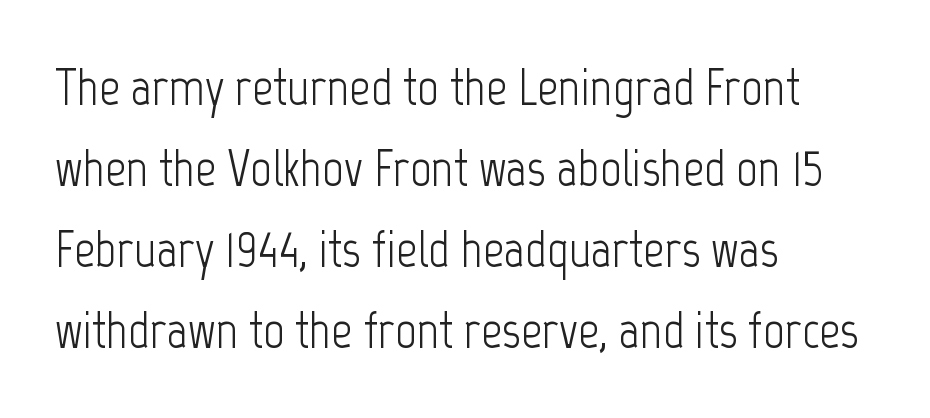
The image shows 52 px light, condensed sans-serif type, upright; set left-aligned, normal line spacing (1.56x), normal letter spacing, not underlined; low stroke contrast and a medium x-height.
